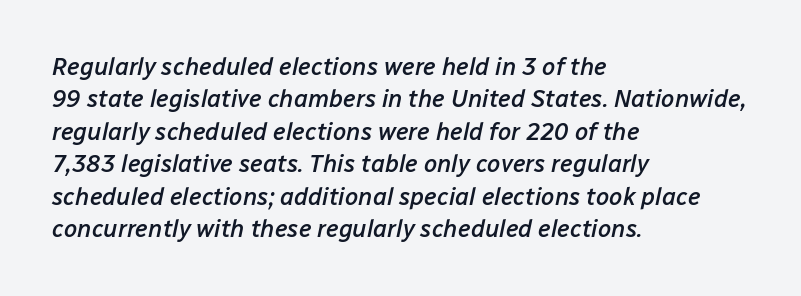
The image shows 24 px text type, italic (leaning right); set left-aligned, normal line spacing (1.35x), normal letter spacing, not underlined.
